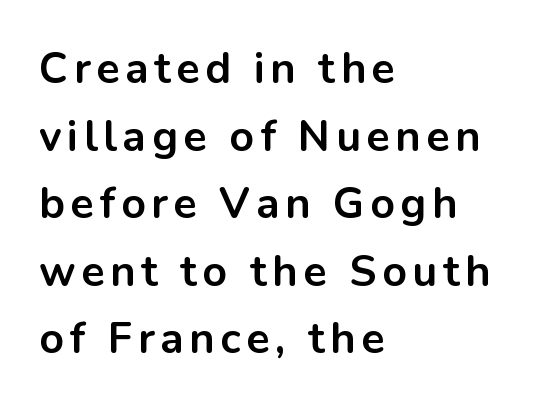
The image shows 43 px bold sans-serif type, upright; set left-aligned, normal line spacing (1.57x), not underlined; low stroke contrast and a medium x-height.
